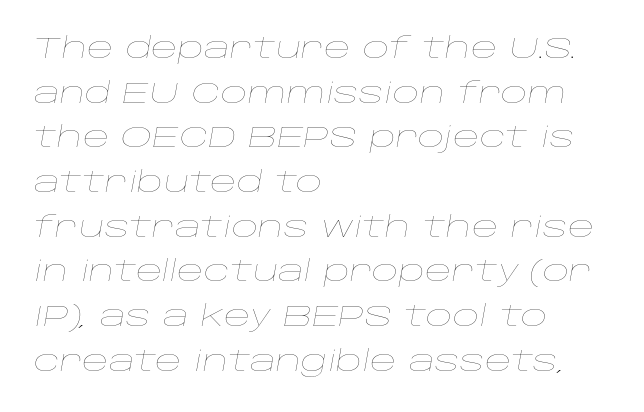
Q: Is the text bold? A: No.
Q: Is the text italic (slanted)? A: Yes, it leans right by about 10 degrees.
Q: Is the text underlined? A: No.
Q: How is the paragraph aligned? A: Left-aligned.
Q: Is the spacing between letters normal or unusually wide? A: Normal.
Q: Is the spacing between lines tight, normal or loose? A: Normal.
Q: Width (condensed, normal, or wide)? A: Wide.
Q: Stroke contrast? A: Low.
Q: x-height? A: Large.
Q: Monospaced? A: No.
